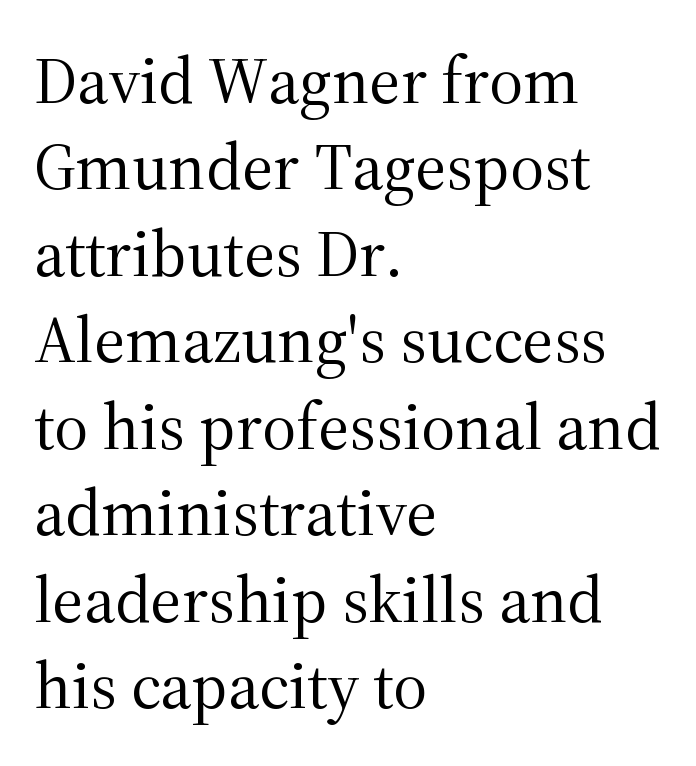
Q: Is the text bold? A: No.
Q: Is the text italic (slanted)? A: No, it is upright.
Q: Is the typeface a serif or a sans-serif typeface? A: Serif.
Q: Is the text underlined? A: No.
Q: How is the paragraph aligned? A: Left-aligned.
Q: Is the spacing between letters normal or unusually wide? A: Normal.
Q: Is the spacing between lines tight, normal or loose? A: Normal.
Q: Width (condensed, normal, or wide)? A: Normal.
Q: Stroke contrast? A: Medium.
Q: x-height? A: Medium.
Q: Monospaced? A: No.
